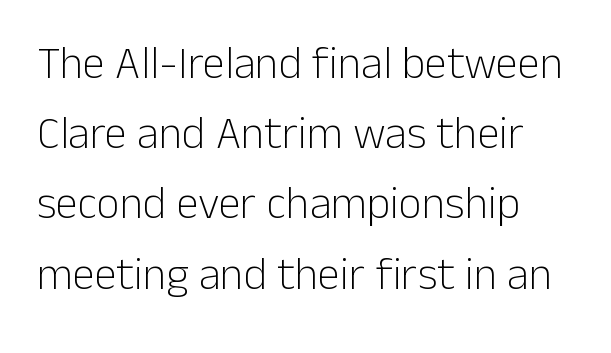
{"serif": "no", "italic": "no", "bold": "no", "weight": "light", "width": "normal", "stroke_contrast": "low", "x_height": "medium", "monospaced": "no", "underline": "no", "align": "left", "line_spacing": "normal", "line_spacing_ratio": 1.56, "letter_spacing": "normal", "letter_spacing_em": 0.0, "glyph_px": 45}
